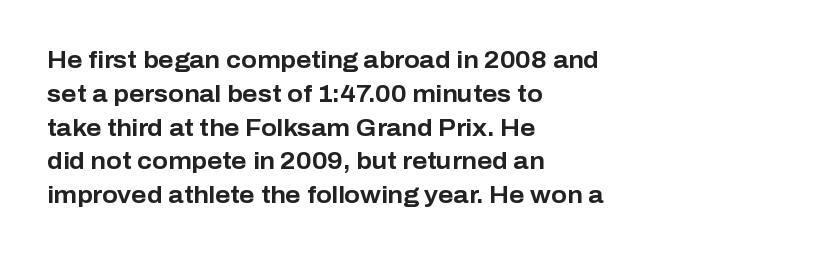
The image shows 23 px bold type, upright; set left-aligned, normal line spacing (1.47x), normal letter spacing, not underlined.
